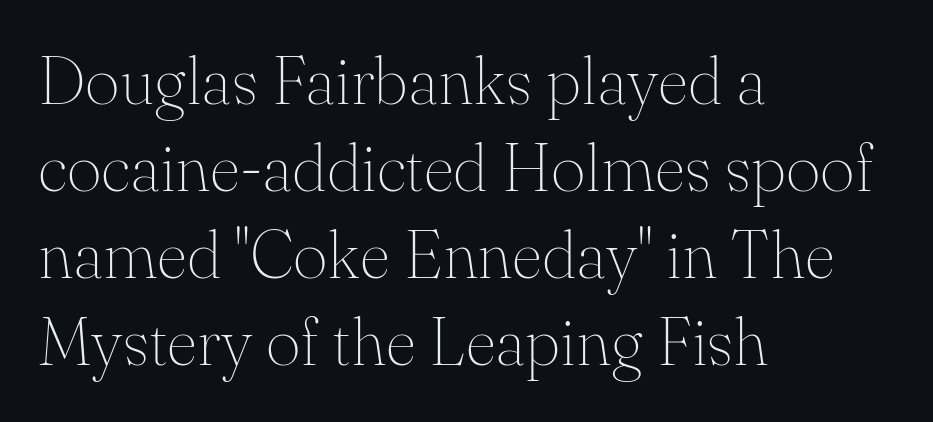
Each row of text sits above clean, open space. Does extra space separate the letters? No, they use regular spacing. Each stroke keeps to a modest, everyday thickness or less. The block of text has a typical density, with ordinary space between rows. This is the regular roman posture of the typeface. To sum up the face: it has serifs.
